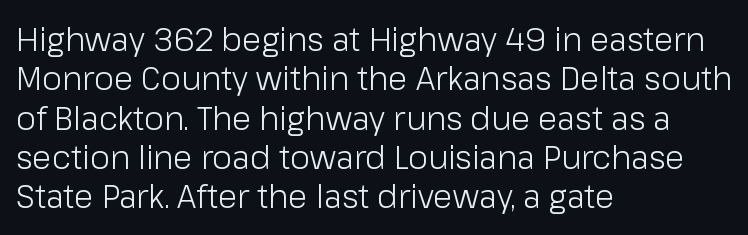
{"serif": "no", "italic": "no", "bold": "no", "weight": "light", "width": "normal", "stroke_contrast": "low", "x_height": "medium", "monospaced": "no", "underline": "no", "align": "left", "line_spacing_ratio": 1.23, "letter_spacing": "normal", "letter_spacing_em": 0.0, "glyph_px": 32}
